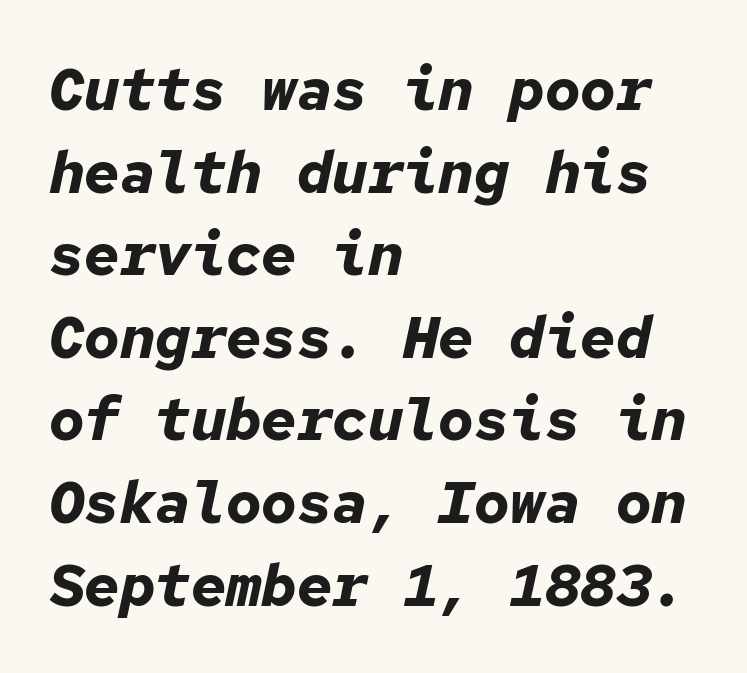
The image shows 59 px bold type, italic (leaning right), monospaced; set left-aligned, normal line spacing (1.4x), normal letter spacing, not underlined; low stroke contrast and a medium x-height.
